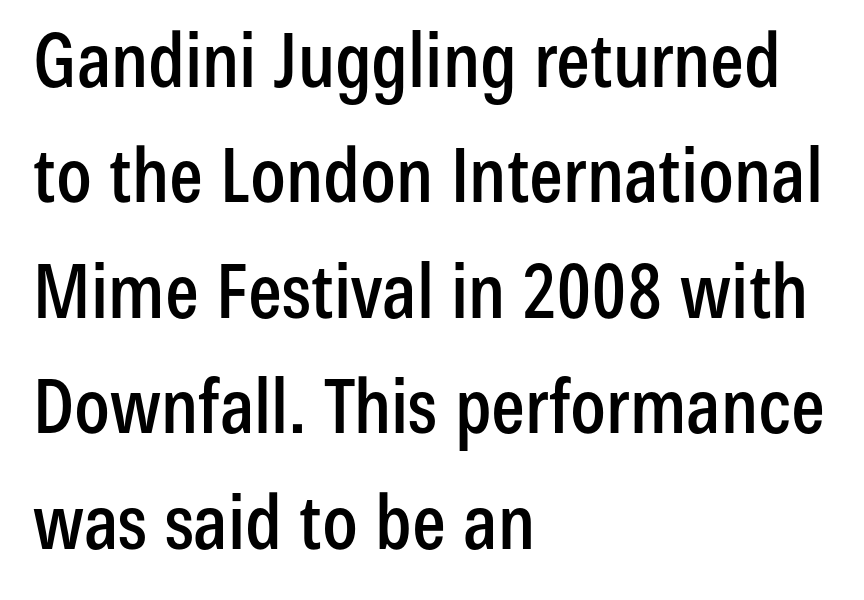
The image shows 75 px condensed sans-serif type, upright; set left-aligned, normal line spacing (1.54x), normal letter spacing, not underlined; low stroke contrast and a medium x-height.
